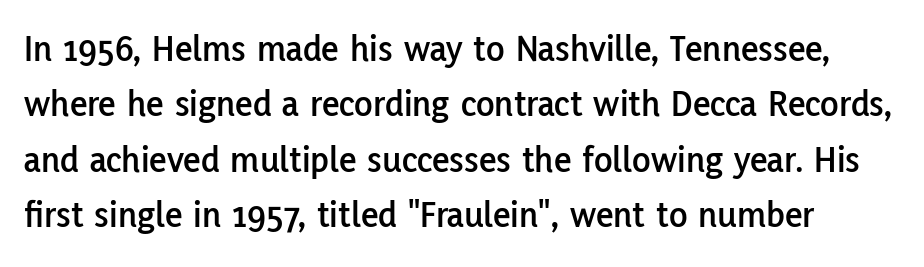
The image shows 38 px sans-serif type, upright; set normal line spacing (1.46x), normal letter spacing, not underlined; low stroke contrast and a medium x-height.
